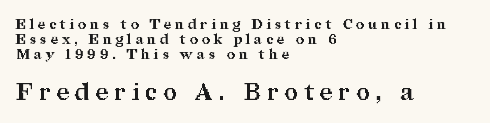
Typeset ragged right — the left edge is the straight one. These lines huddle together more closely than default settings would place them. The passage shown has open, widely tracked lettering throughout. A typesetter would mark this as roman, not italic.
